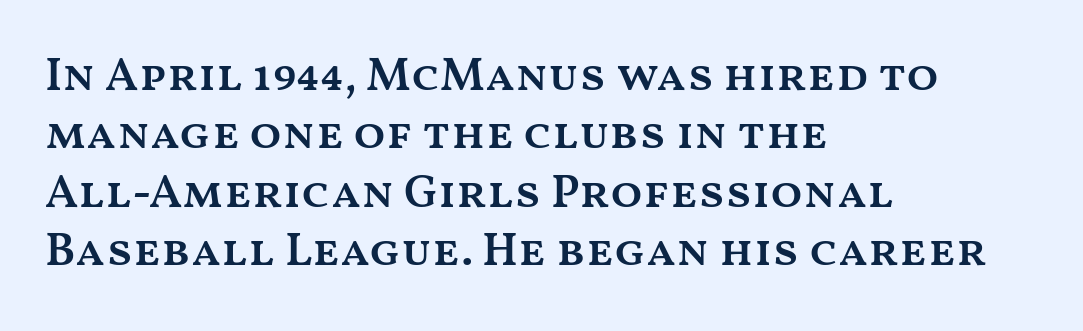
Q: Is the text bold? A: Semi-bold.
Q: Is the text italic (slanted)? A: No, it is upright.
Q: Is the text underlined? A: No.
Q: How is the paragraph aligned? A: Left-aligned.
Q: Is the spacing between letters normal or unusually wide? A: Normal.
Q: Width (condensed, normal, or wide)? A: Wide.
Q: Stroke contrast? A: Medium.
Q: x-height? A: Medium.
Q: Monospaced? A: No.
